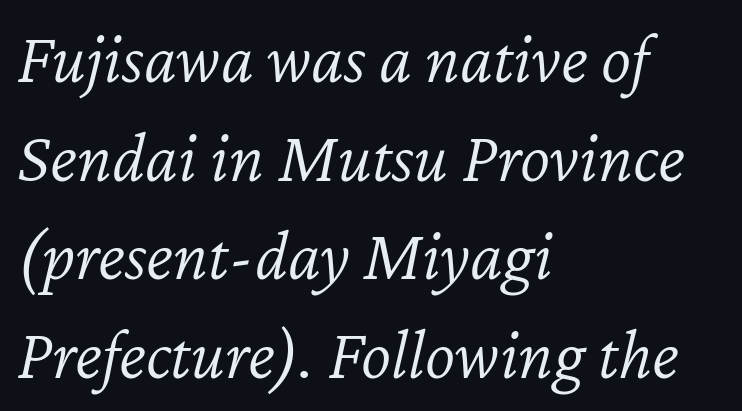
Is the type slanted? Yes — the strokes lean at a clear angle. The rendering keeps characters at their native spacing. Regarding leading, the lines here are spaced in the standard way. A typesetter would call this proportional, since set widths differ per character. These lines stack with their left ends in a neat column.
